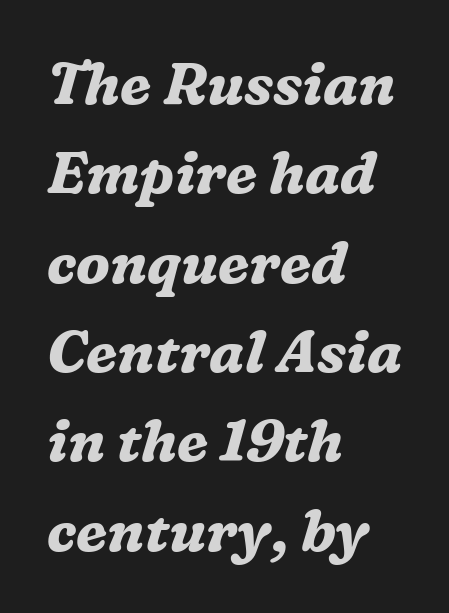
Q: Is the text bold? A: Yes.
Q: Is the text italic (slanted)? A: Yes, it leans right by about 16 degrees.
Q: Is the typeface a serif or a sans-serif typeface? A: Serif.
Q: Is the text underlined? A: No.
Q: How is the paragraph aligned? A: Left-aligned.
Q: Is the spacing between letters normal or unusually wide? A: Normal.
Q: Is the spacing between lines tight, normal or loose? A: Normal.
Q: Width (condensed, normal, or wide)? A: Normal.
Q: Stroke contrast? A: Medium.
Q: x-height? A: Medium.
Q: Monospaced? A: No.
